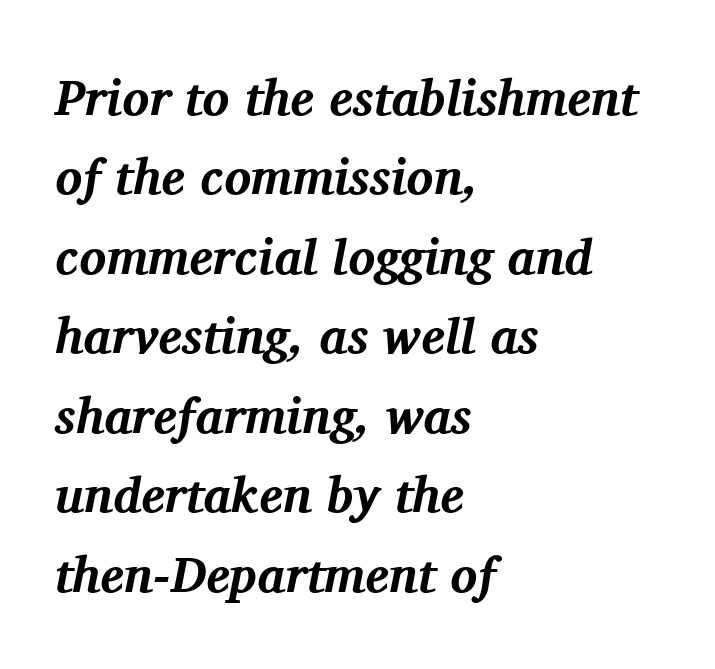
One glance says typical: line gaps are just what's usual. The compositor pushed each line to the left boundary. Standard letterfit; no display-style spreading of the glyphs. The whole block is typeset with a tilt. A typesetter would label this face a serif. Weight: bold.
